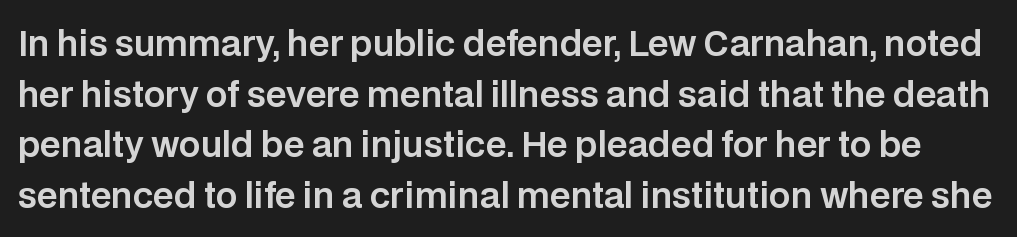
The image shows 34 px sans-serif type, upright; set normal line spacing (1.49x), normal letter spacing, not underlined; low stroke contrast and a large x-height.
